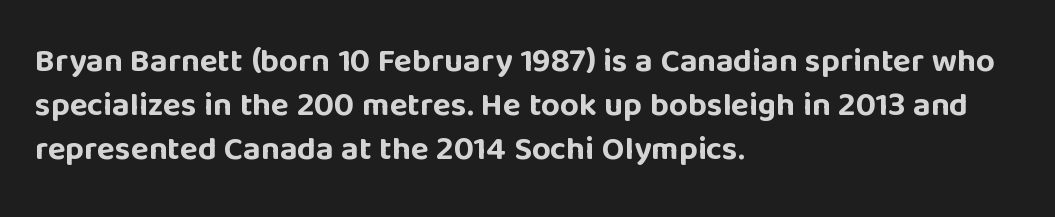
Q: Is the text bold? A: Yes.
Q: Is the text italic (slanted)? A: No, it is upright.
Q: Is the typeface a serif or a sans-serif typeface? A: Sans-serif.
Q: Is the text underlined? A: No.
Q: How is the paragraph aligned? A: Left-aligned.
Q: Is the spacing between letters normal or unusually wide? A: Normal.
Q: Is the spacing between lines tight, normal or loose? A: Normal.
Q: Width (condensed, normal, or wide)? A: Normal.
Q: Stroke contrast? A: Low.
Q: x-height? A: Large.
Q: Monospaced? A: No.
